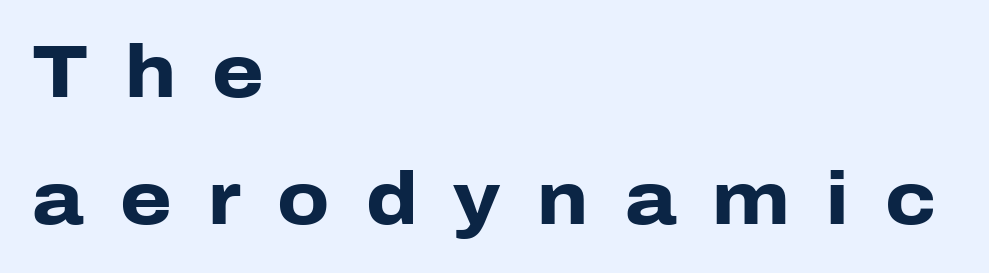
The image shows 74 px heavy sans-serif type, upright; set left-aligned, line spacing 1.72x, unusually wide letter spacing (+0.49 em), not underlined; low stroke contrast and a medium x-height.
